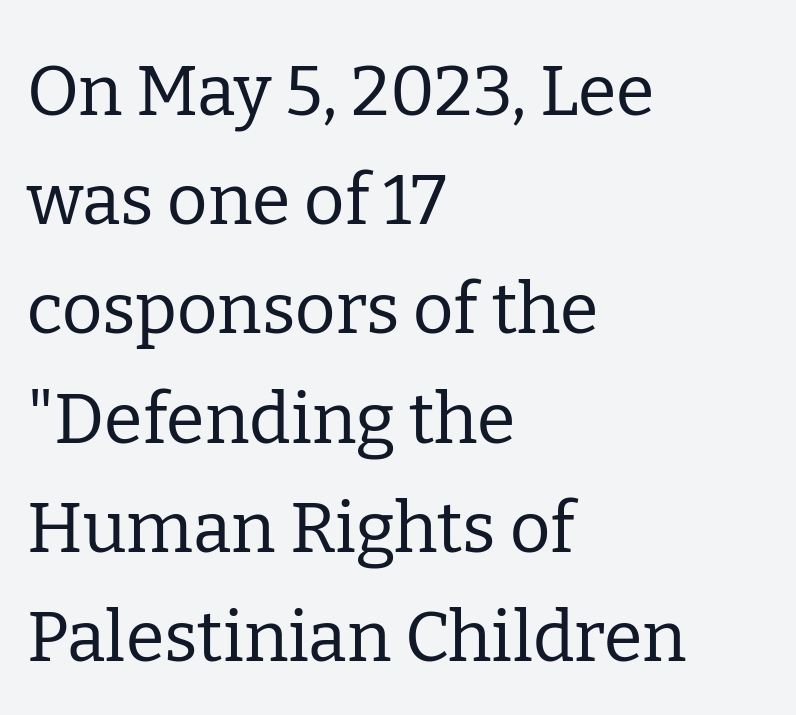
Q: Is the text bold? A: No.
Q: Is the text italic (slanted)? A: No, it is upright.
Q: Is the typeface a serif or a sans-serif typeface? A: Serif.
Q: Is the text underlined? A: No.
Q: How is the paragraph aligned? A: Left-aligned.
Q: Is the spacing between letters normal or unusually wide? A: Normal.
Q: Is the spacing between lines tight, normal or loose? A: Normal.
Q: Width (condensed, normal, or wide)? A: Normal.
Q: Stroke contrast? A: Low.
Q: x-height? A: Medium.
Q: Monospaced? A: No.
